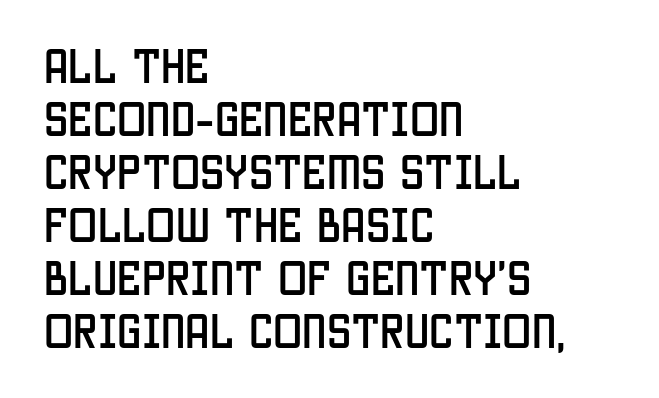
The image shows 39 px condensed sans-serif type, upright; set left-aligned, normal line spacing (1.36x), normal letter spacing, not underlined; low stroke contrast and a large x-height.
